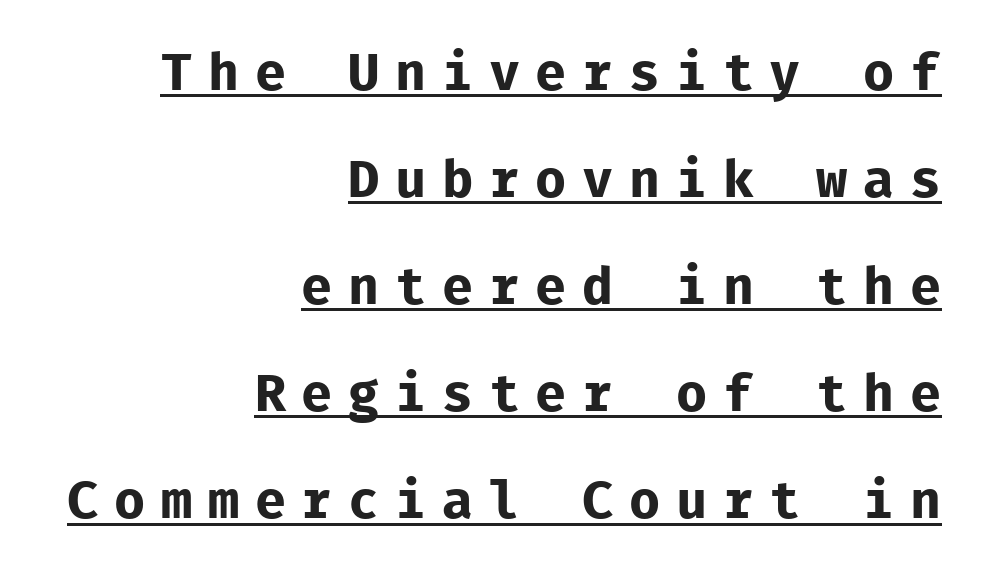
Q: Is the text bold? A: Yes.
Q: Is the text italic (slanted)? A: No, it is upright.
Q: Is the typeface a serif or a sans-serif typeface? A: Sans-serif.
Q: Is the text underlined? A: Yes.
Q: How is the paragraph aligned? A: Right-aligned.
Q: Is the spacing between letters normal or unusually wide? A: Unusually wide.
Q: Is the spacing between lines tight, normal or loose? A: Loose.
Q: Width (condensed, normal, or wide)? A: Normal.
Q: Stroke contrast? A: Low.
Q: x-height? A: Medium.
Q: Monospaced? A: Yes.
